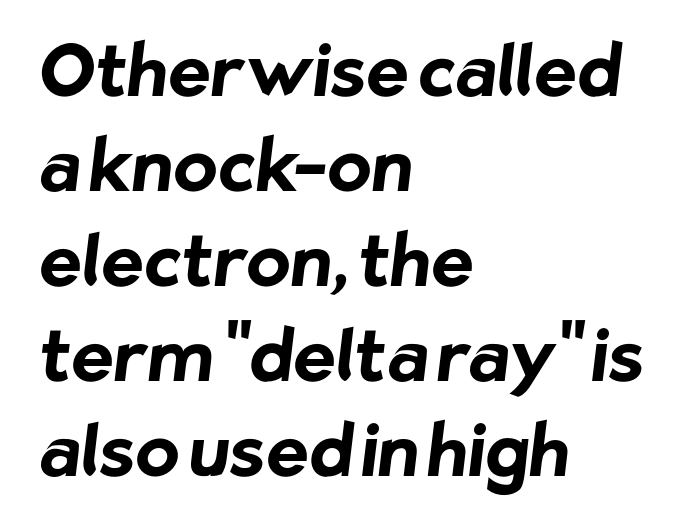
Character widths vary here, with narrow letters taking less room than wide ones. The vertical gap from one line to the next is medium. All the whitespace from short lines collects on the right. Serifs: no, the terminals of the letterforms are clean. Caption: standard tracking, unaltered.
